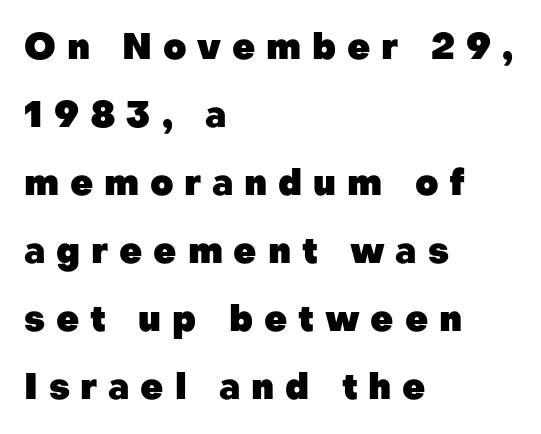
Q: Is the text bold? A: Yes.
Q: Is the text italic (slanted)? A: No, it is upright.
Q: Is the typeface a serif or a sans-serif typeface? A: Sans-serif.
Q: Is the text underlined? A: No.
Q: How is the paragraph aligned? A: Left-aligned.
Q: Is the spacing between letters normal or unusually wide? A: Unusually wide.
Q: Width (condensed, normal, or wide)? A: Normal.
Q: Stroke contrast? A: Low.
Q: x-height? A: Medium.
Q: Monospaced? A: No.
